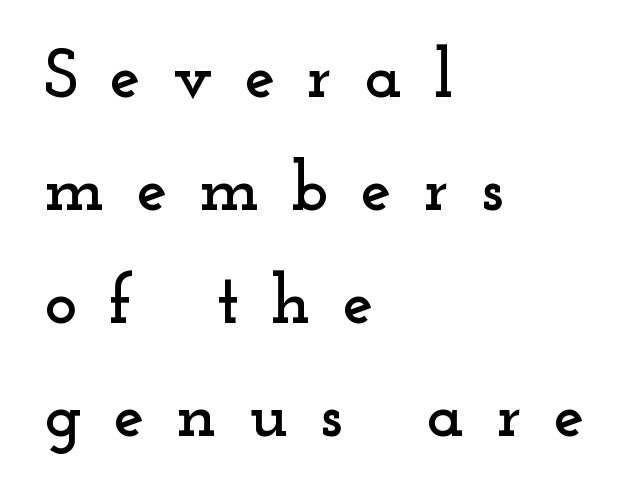
Q: Is the text italic (slanted)? A: No, it is upright.
Q: Is the typeface a serif or a sans-serif typeface? A: Serif.
Q: Is the text underlined? A: No.
Q: How is the paragraph aligned? A: Left-aligned.
Q: Is the spacing between letters normal or unusually wide? A: Unusually wide.
Q: Is the spacing between lines tight, normal or loose? A: Normal.
Q: Width (condensed, normal, or wide)? A: Wide.
Q: Stroke contrast? A: Low.
Q: x-height? A: Small.
Q: Monospaced? A: No.
